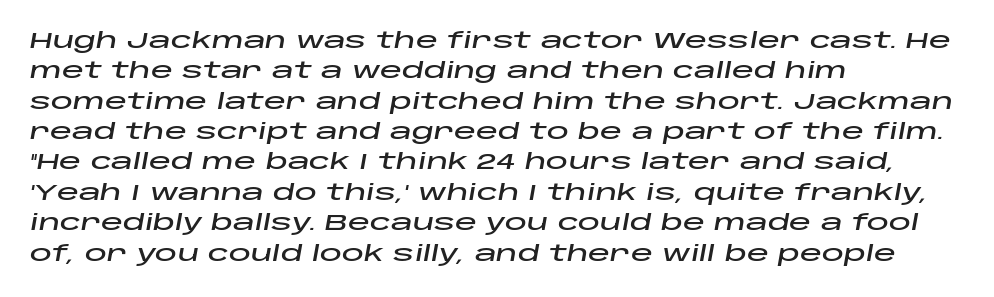
The foot of each line stays bare and open. What stands out about the letter spacing? Nothing — it is the standard amount. The rendering uses a moderate line-height, typical for paragraphs. Line beginnings align vertically; line endings do not.
